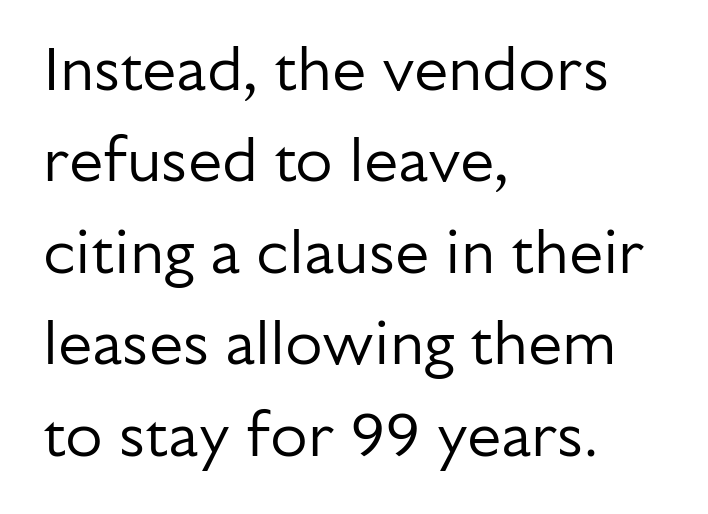
A typesetter would mark this as roman, not italic. These lines keep a tight, regular rhythm from letter to letter. The cut favours lightness, reaching ordinary text weight at its darkest. The glyphs in this specimen are sans serif. The rows are spaced the way most documents space them.
